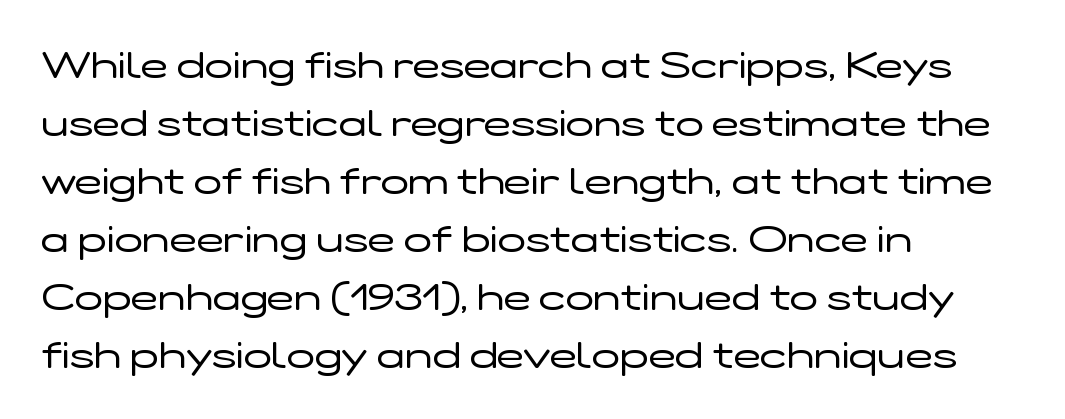
{"serif": "no", "italic": "no", "bold": "no", "weight": "regular", "width": "wide", "stroke_contrast": "low", "x_height": "medium", "monospaced": "no", "underline": "no", "align": "left", "line_spacing": "normal", "line_spacing_ratio": 1.57, "letter_spacing": "normal", "letter_spacing_em": 0.0, "glyph_px": 37}
